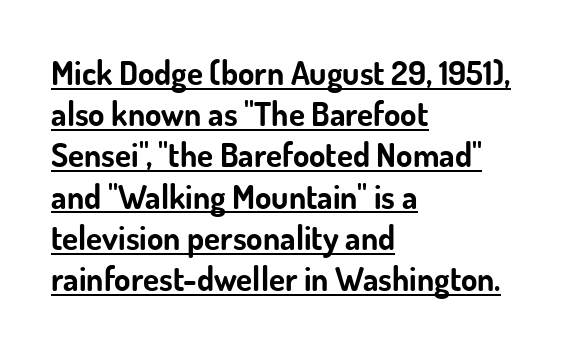
Note the varied advance widths — an 'i' is clearly narrower than an 'm'. What weight is shown? A full bold with thick strokes. If you measured baseline to baseline, you'd find a middling distance. One-word summary of the alignment: left.
